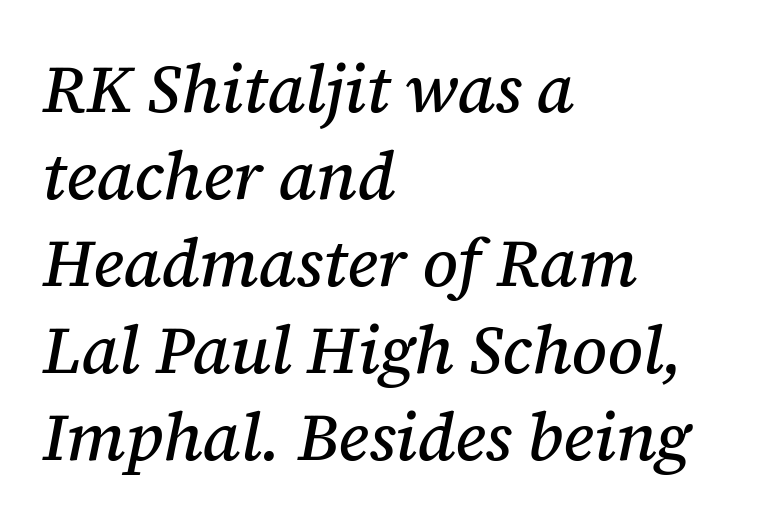
{"serif": "yes", "italic": "yes", "lean": "right", "slant_degrees": 12, "width": "normal", "stroke_contrast": "medium", "x_height": "medium", "monospaced": "no", "underline": "no", "align": "left", "line_spacing": "normal", "line_spacing_ratio": 1.3, "letter_spacing": "normal", "letter_spacing_em": 0.0, "glyph_px": 67}
